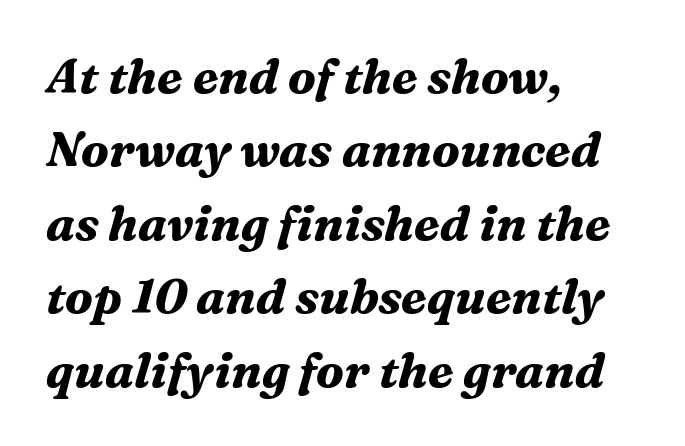
The image shows 48 px bold serif type, italic (leaning right); set left-aligned, normal line spacing (1.53x), normal letter spacing, not underlined; medium stroke contrast and a medium x-height.
